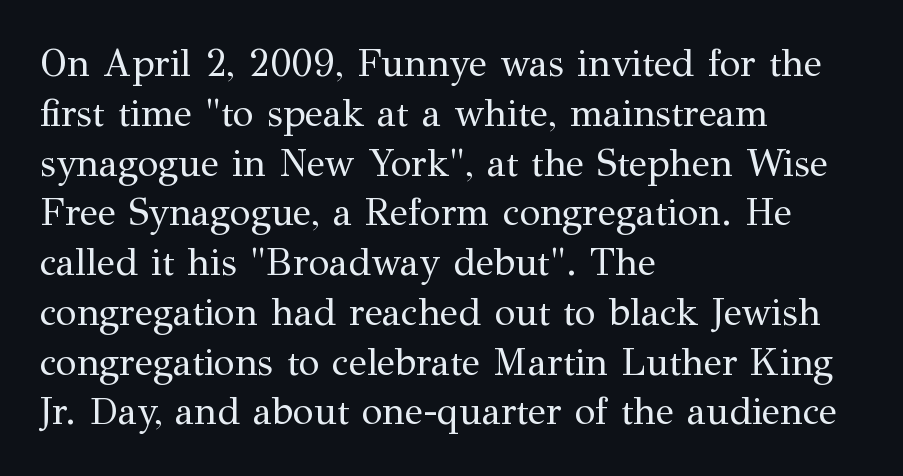
The image shows 38 px regular-weight serif type, upright; set left-aligned, normal line spacing (1.31x), normal letter spacing, not underlined; medium stroke contrast and a medium x-height.
